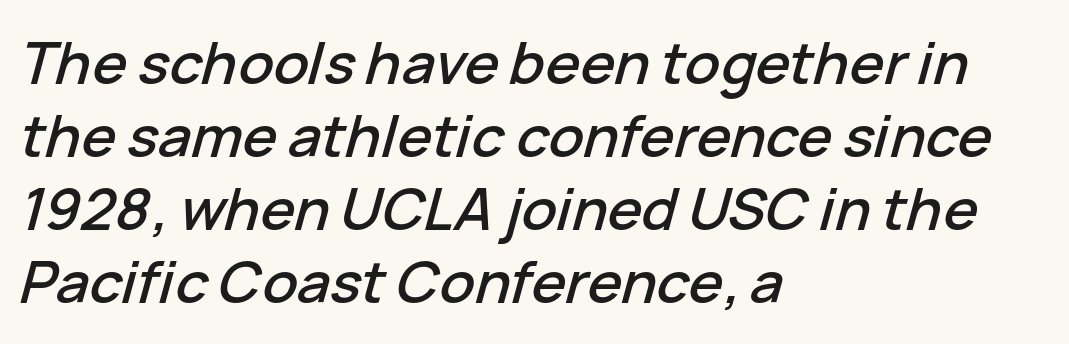
The ragged edge is on the right, which tells us the setting is flush left. Slant detected: the letters are inclined. Horizontal bands of white between lines are of average thickness. Looks like regular typesetting: each glyph gets only the width it needs.
